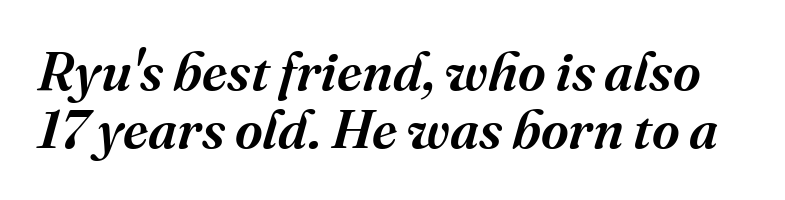
The image shows 54 px semibold serif type, italic (leaning right); set tight line spacing (1.08x), normal letter spacing, not underlined; medium stroke contrast and a medium x-height.
